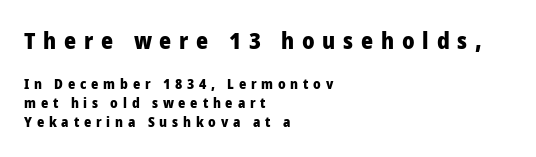
Q: Is the text bold? A: Yes.
Q: Is the text italic (slanted)? A: No, it is upright.
Q: Is the text underlined? A: No.
Q: How is the paragraph aligned? A: Left-aligned.
Q: Is the spacing between letters normal or unusually wide? A: Unusually wide.
Q: Is the spacing between lines tight, normal or loose? A: Normal.
Q: Which block of text is set in a larger size, the first (top) or the second (bottom)? A: The first (top) one.
